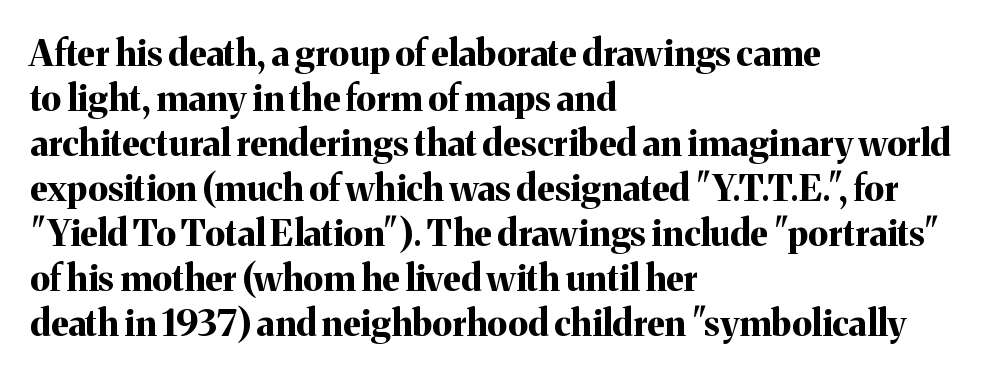
The image shows 36 px bold serif type, upright; set left-aligned, normal line spacing (1.25x), normal letter spacing, not underlined; medium stroke contrast and a medium x-height.
